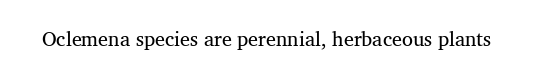
{"bold": "no", "underline": "no", "letter_spacing": "normal", "letter_spacing_em": 0.0, "glyph_px": 20}
